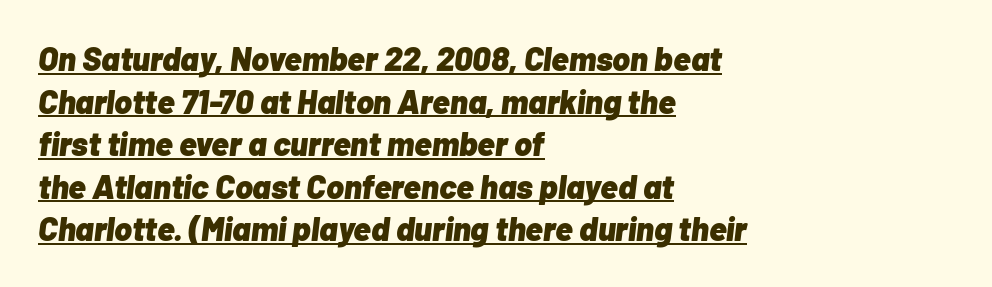
Each glyph is drawn with heavy, bold strokes. Alignment: flush left. A typesetter would call this zero additional tracking. You can tell it's italic because the verticals aren't actually vertical.
